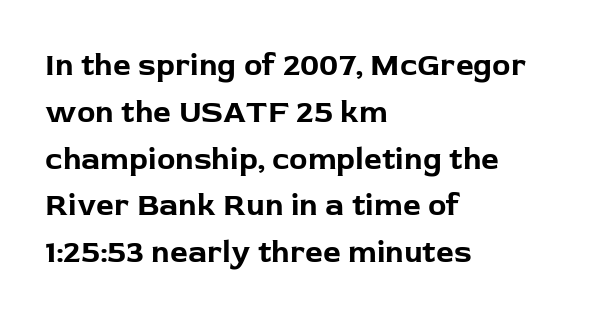
The characters look thick and weighty, a clear bold. Quick note: underline off. The text block is weighted toward the left margin, trailing off unevenly rightward. You can tell it's not italic because the verticals are truly vertical.
